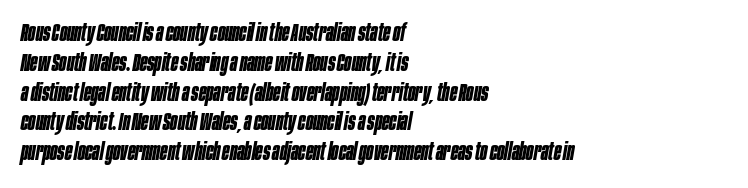
{"italic": "yes", "lean": "right", "slant_degrees": 10, "bold": "yes", "underline": "no", "align": "left", "line_spacing_ratio": 1.24, "letter_spacing": "normal", "letter_spacing_em": 0.0, "glyph_px": 24}
